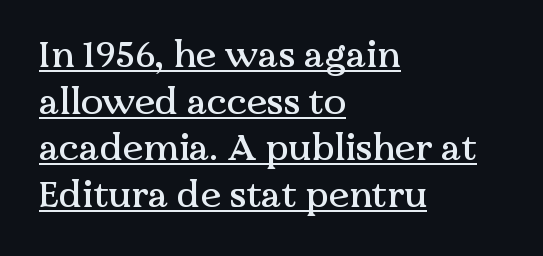
The rendered words wear a rule along their underside. Do the characters align in a grid? No, the font is proportional. In terms of letterform style, serifs are clearly present. You could call the tracking neutral — neither tight nor loose. In CSS terms this would be text-align: left. In terms of leading, this rendering sits right in the middle.
